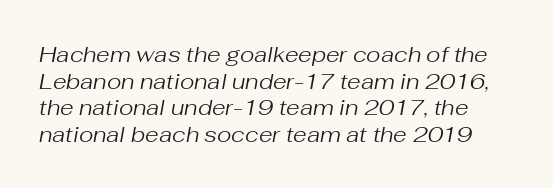
The image shows 22 px text type, italic (leaning right); set line spacing 1.21x, normal letter spacing, not underlined.
